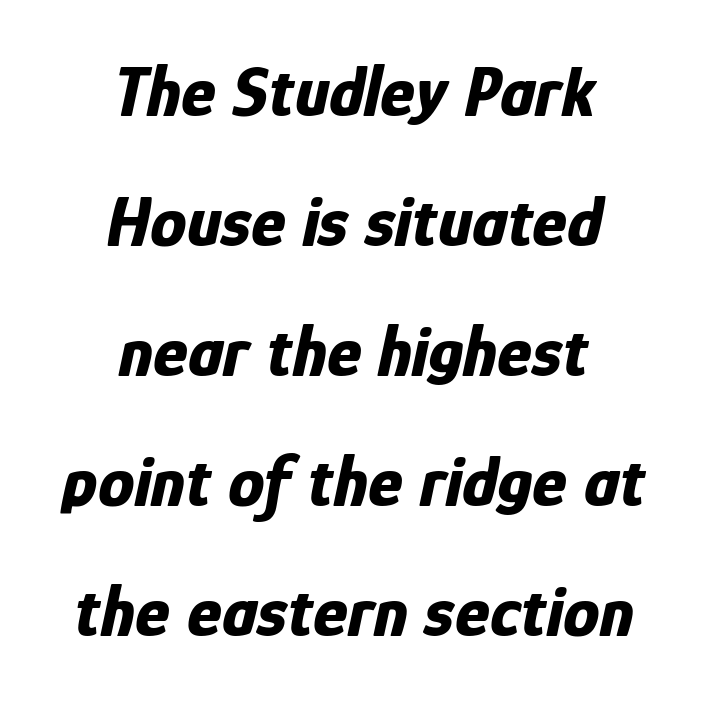
A typesetter would call this zero additional tracking. Layout note: lines centered. Glance below the letters and you will spot only blank space. Slant detected: the letters are inclined.
